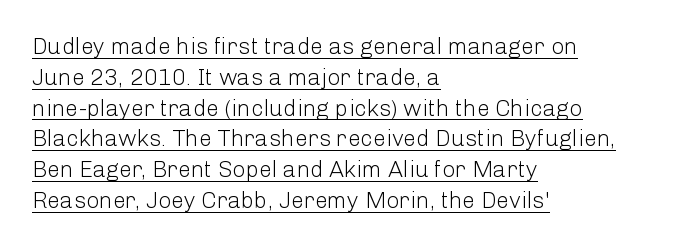
{"italic": "no", "bold": "no", "underline": "yes", "align": "left", "line_spacing": "normal", "line_spacing_ratio": 1.34, "letter_spacing": "normal", "letter_spacing_em": 0.0, "glyph_px": 23}
